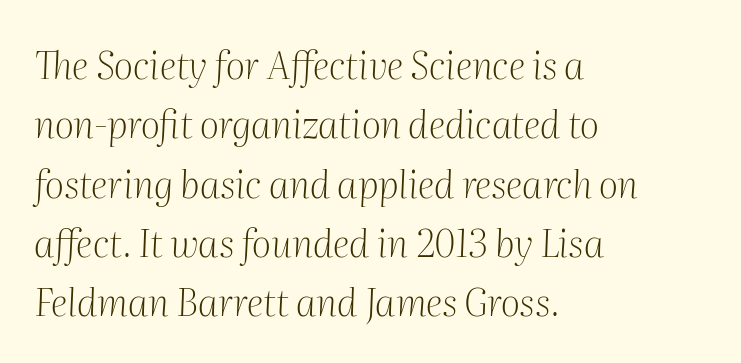
{"serif": "yes", "italic": "yes", "lean": "right", "slant_degrees": 2, "bold": "no", "weight": "light", "width": "normal", "stroke_contrast": "medium", "x_height": "medium", "monospaced": "no", "underline": "no", "align": "left", "line_spacing": "normal", "line_spacing_ratio": 1.56, "letter_spacing": "normal", "letter_spacing_em": 0.0, "glyph_px": 38}
